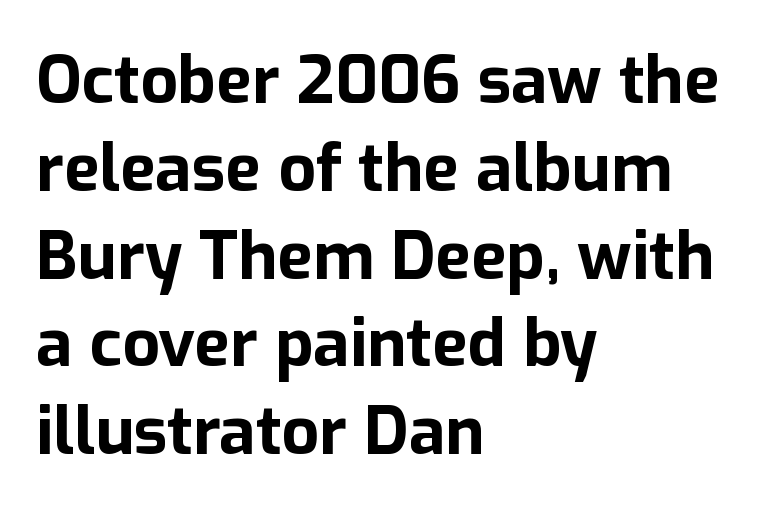
The image shows 66 px bold sans-serif type, upright; set left-aligned, normal line spacing (1.33x), normal letter spacing, not underlined; low stroke contrast and a medium x-height.
